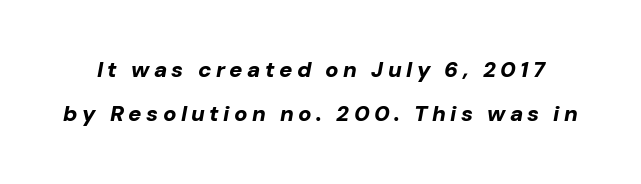
The image shows 22 px bold type, italic (leaning right); set loose line spacing (2.02x), unusually wide letter spacing (+0.2 em), not underlined.
